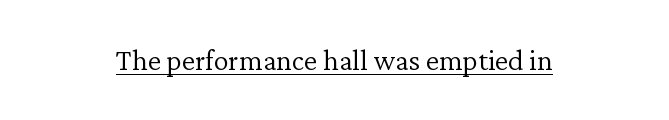
The image shows 30 px light serif type, upright; set centered, normal letter spacing, underlined; low stroke contrast and a medium x-height.
